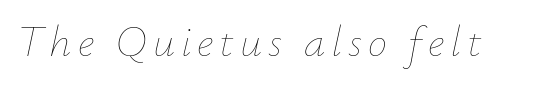
{"italic": "yes", "lean": "right", "slant_degrees": 12, "bold": "no", "weight": "thin", "width": "normal", "stroke_contrast": "low", "x_height": "small", "monospaced": "no", "underline": "no", "glyph_px": 43}
